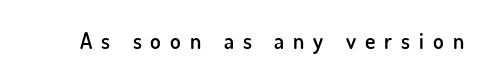
Every letter is mildly thick-stroked: semibold rather than bold. Check the space under the baseline: it is left empty. These lines have a slow, spaced-out rhythm from letter to letter. No italicization has been applied; the sample stays upright.
